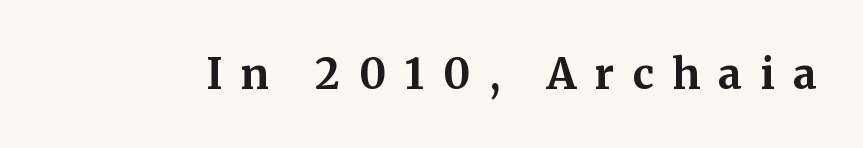
The designer went with a serif here, giving each stem small feet. Plenty of ink on the page — the face is bold. Notice how the stems are strictly vertical — no italics here. Varying glyph widths throughout — classic text-font behaviour.
